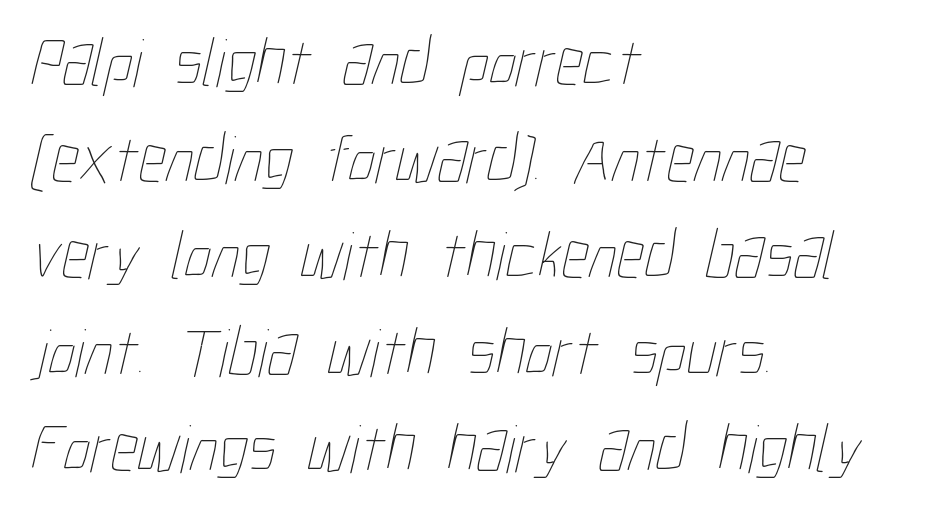
{"bold": "no", "weight": "thin", "width": "condensed", "stroke_contrast": "low", "x_height": "medium", "monospaced": "no", "underline": "no", "align": "left", "line_spacing": "normal", "line_spacing_ratio": 1.4, "letter_spacing": "normal", "letter_spacing_em": 0.0, "glyph_px": 69}
